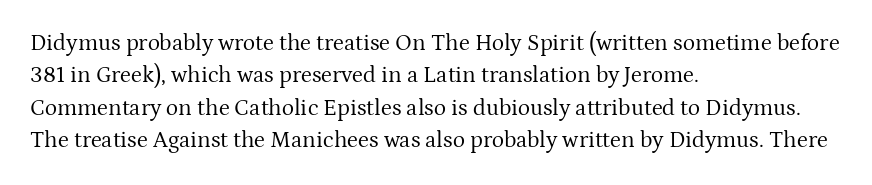
The tracking reads as untouched default to a designer's eye. Layout note: lines flush left. Students, observe: this is what conventionally led text looks like. Underline: absent.
